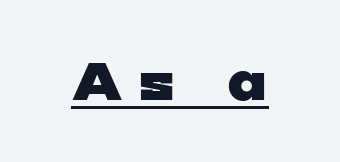
{"serif": "no", "width": "wide", "stroke_contrast": "low", "x_height": "medium", "monospaced": "no", "underline": "yes", "letter_spacing": "wide", "letter_spacing_em": 0.29, "glyph_px": 53}
